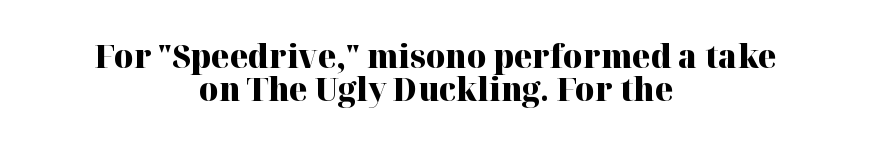
{"serif": "yes", "italic": "no", "bold": "yes", "weight": "heavy", "width": "normal", "stroke_contrast": "high", "x_height": "medium", "monospaced": "no", "underline": "no", "align": "center", "line_spacing": "tight", "line_spacing_ratio": 0.99, "letter_spacing": "normal", "letter_spacing_em": 0.0, "glyph_px": 33}
